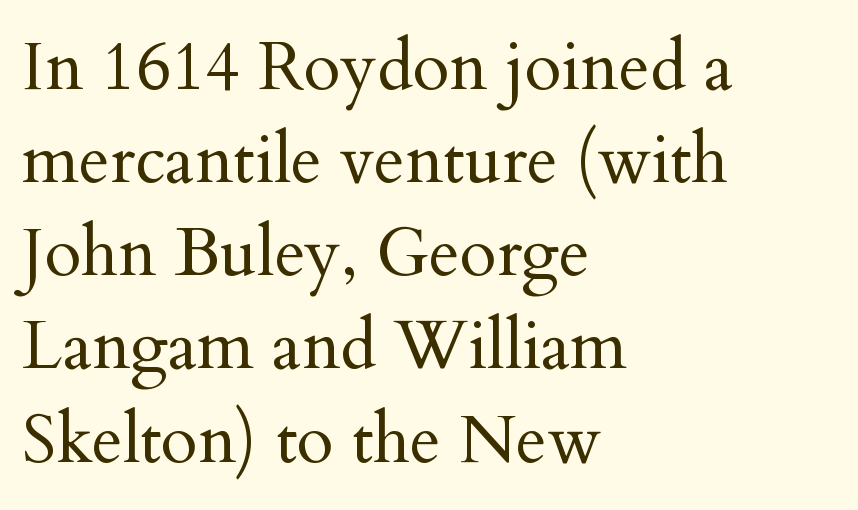
The image shows 67 px regular-weight serif type, upright; set left-aligned, normal line spacing (1.39x), normal letter spacing, not underlined; medium stroke contrast and a small x-height.
